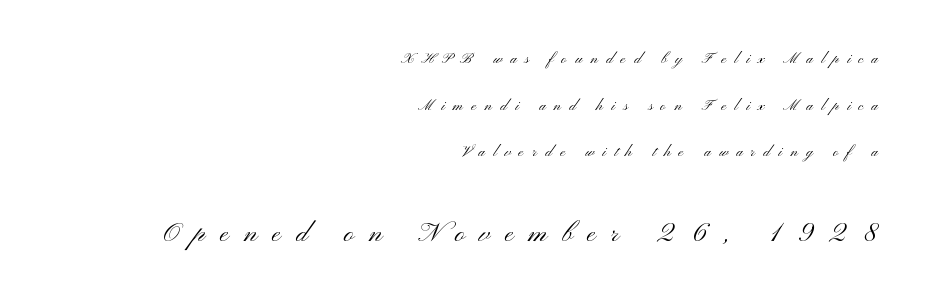
The image shows 34 px light, wide sans-serif type; set right-aligned, loose line spacing (2.45x), unusually wide letter spacing (+0.43 em), not underlined; the second (bottom) block is 1.79x larger; medium stroke contrast and a small x-height.
